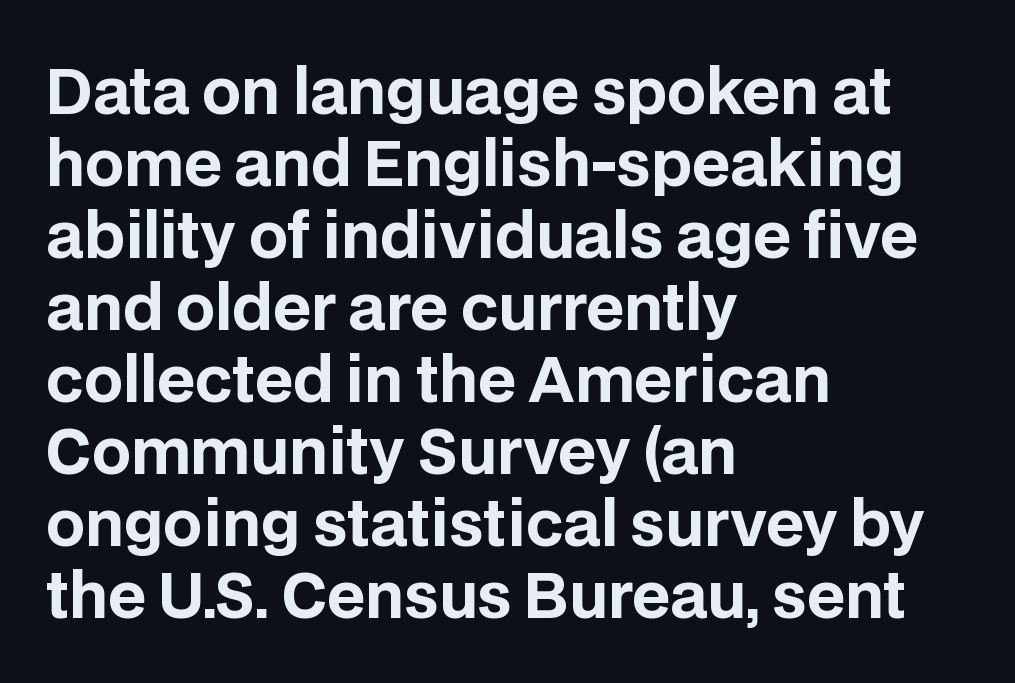
Q: Is the text bold? A: Yes.
Q: Is the text italic (slanted)? A: No, it is upright.
Q: Is the typeface a serif or a sans-serif typeface? A: Sans-serif.
Q: Is the text underlined? A: No.
Q: How is the paragraph aligned? A: Left-aligned.
Q: Is the spacing between letters normal or unusually wide? A: Normal.
Q: Width (condensed, normal, or wide)? A: Normal.
Q: Stroke contrast? A: Low.
Q: x-height? A: Large.
Q: Monospaced? A: No.
